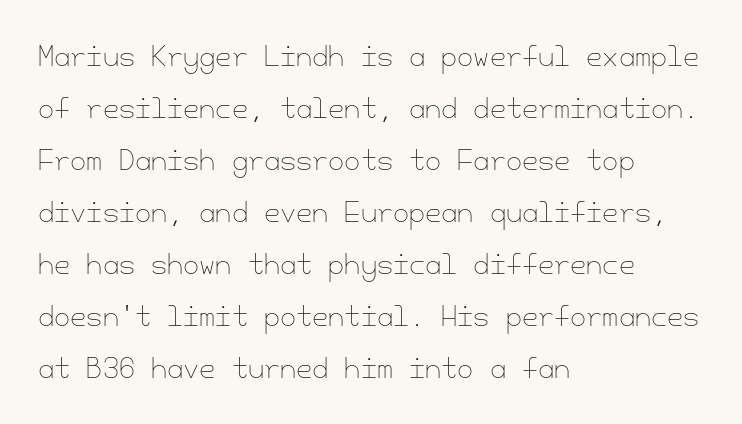
The image shows 26 px text type, upright; set left-aligned, loose line spacing (2.0x), normal letter spacing, not underlined.
